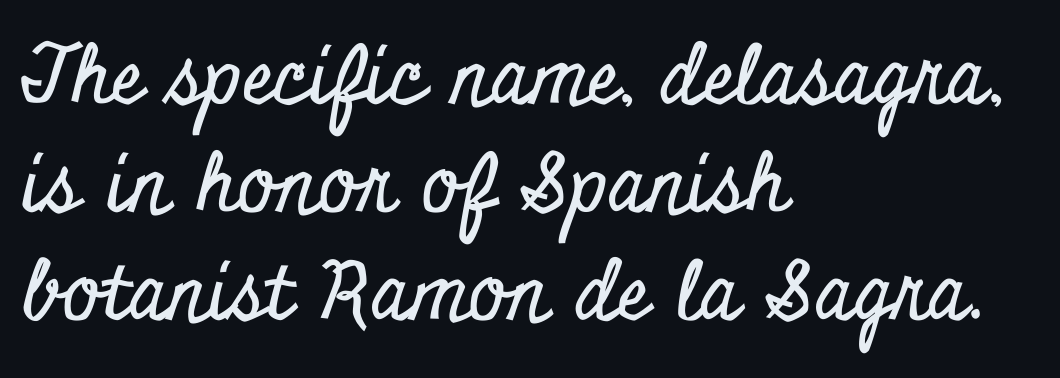
Q: Is the text italic (slanted)? A: Yes.
Q: Is the typeface a serif or a sans-serif typeface? A: Serif.
Q: Is the text underlined? A: No.
Q: How is the paragraph aligned? A: Left-aligned.
Q: Is the spacing between letters normal or unusually wide? A: Normal.
Q: Is the spacing between lines tight, normal or loose? A: Normal.
Q: Width (condensed, normal, or wide)? A: Condensed.
Q: Stroke contrast? A: Low.
Q: x-height? A: Small.
Q: Monospaced? A: No.
